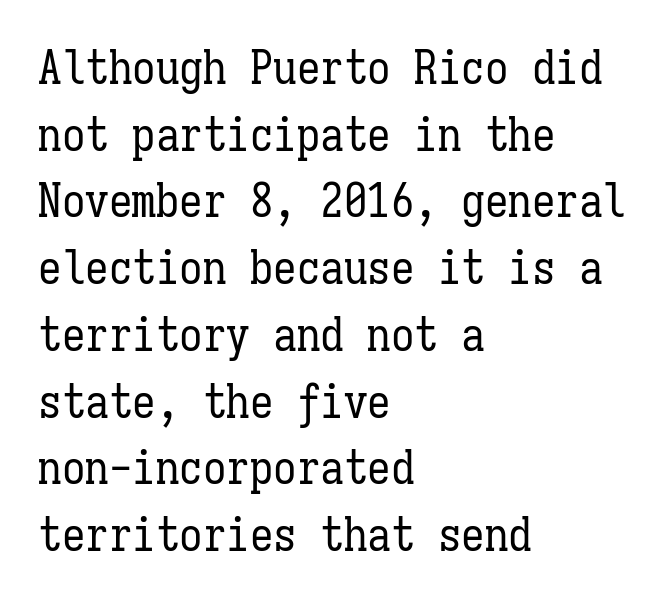
Q: Is the text bold? A: No.
Q: Is the text italic (slanted)? A: No, it is upright.
Q: Is the text underlined? A: No.
Q: How is the paragraph aligned? A: Left-aligned.
Q: Is the spacing between letters normal or unusually wide? A: Normal.
Q: Is the spacing between lines tight, normal or loose? A: Normal.
Q: Width (condensed, normal, or wide)? A: Condensed.
Q: Stroke contrast? A: Low.
Q: x-height? A: Medium.
Q: Monospaced? A: Yes.
